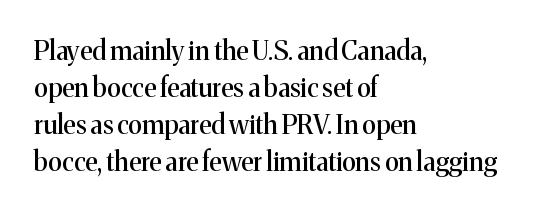
{"italic": "no", "underline": "no", "align": "left", "line_spacing": "normal", "line_spacing_ratio": 1.42, "letter_spacing": "normal", "letter_spacing_em": 0.0, "glyph_px": 26}
